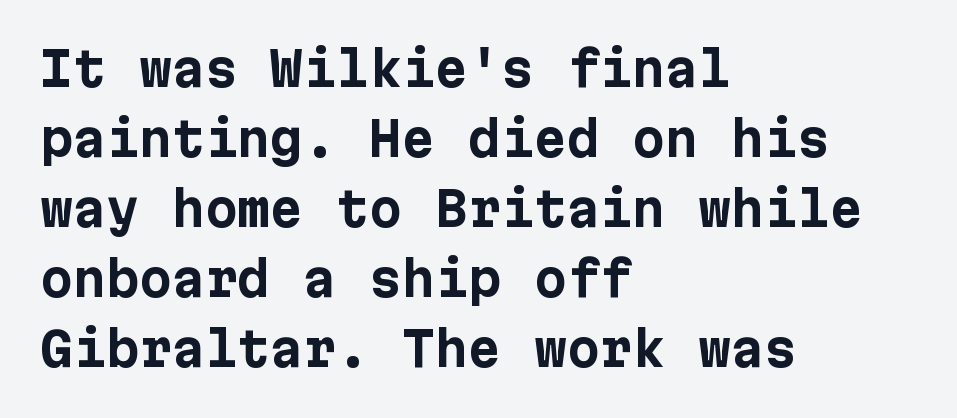
Q: Is the text bold? A: Yes.
Q: Is the text italic (slanted)? A: No, it is upright.
Q: Is the typeface a serif or a sans-serif typeface? A: Sans-serif.
Q: Is the text underlined? A: No.
Q: How is the paragraph aligned? A: Left-aligned.
Q: Is the spacing between letters normal or unusually wide? A: Normal.
Q: Is the spacing between lines tight, normal or loose? A: Normal.
Q: Width (condensed, normal, or wide)? A: Normal.
Q: Stroke contrast? A: Low.
Q: x-height? A: Medium.
